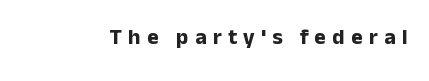
These lines have a slow, spaced-out rhythm from letter to letter. Do the letters lean? They stand straight. The space beneath each line is pristine and unruled. As a designer I'd log this as weight 700, bold.
